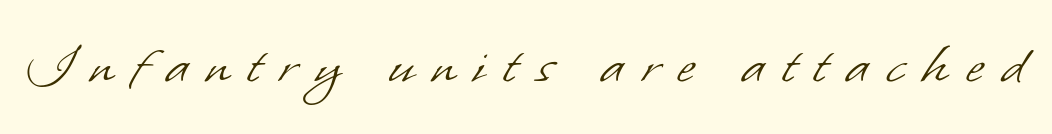
The image shows 62 px light sans-serif type; set unusually wide letter spacing (+0.3 em), not underlined; low stroke contrast and a small x-height.
